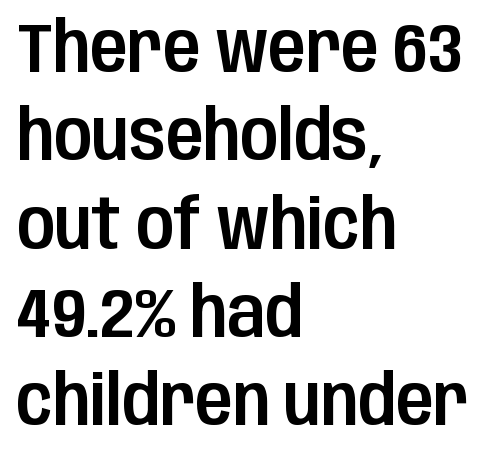
{"serif": "no", "italic": "no", "width": "condensed", "stroke_contrast": "low", "x_height": "large", "monospaced": "no", "underline": "no", "align": "left", "line_spacing": "normal", "line_spacing_ratio": 1.28, "letter_spacing": "normal", "letter_spacing_em": 0.0, "glyph_px": 69}
